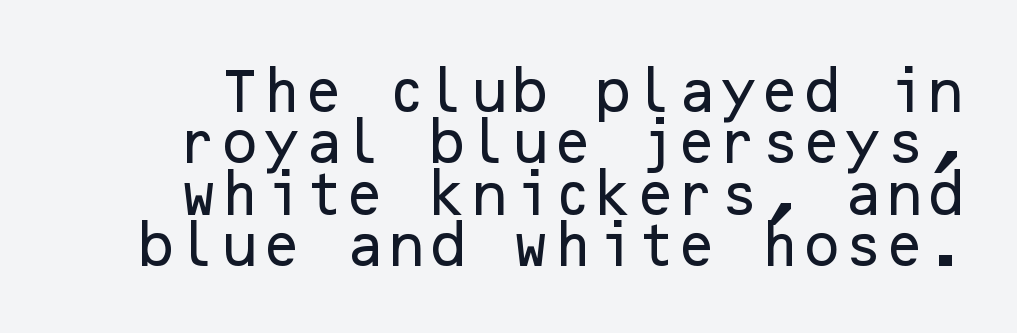
In terms of leading, this rendering errs on the cramped side. Style check: upright. Does the type have serifs? No, each stem ends abruptly. The baseline area is clear. The rendering keeps characters at their native spacing.
